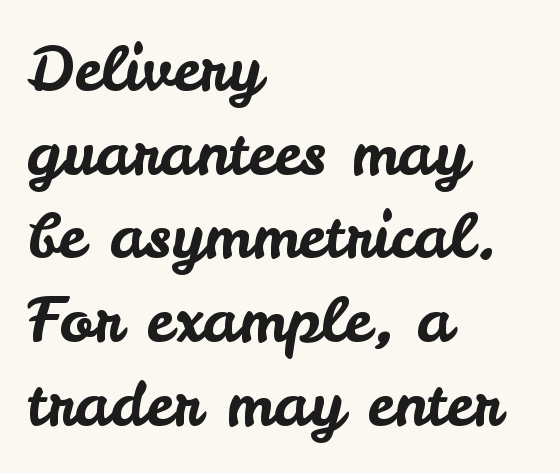
Q: Is the text italic (slanted)? A: Yes.
Q: Is the typeface a serif or a sans-serif typeface? A: Sans-serif.
Q: Is the text underlined? A: No.
Q: How is the paragraph aligned? A: Left-aligned.
Q: Is the spacing between letters normal or unusually wide? A: Normal.
Q: Is the spacing between lines tight, normal or loose? A: Normal.
Q: Width (condensed, normal, or wide)? A: Normal.
Q: Stroke contrast? A: Low.
Q: x-height? A: Small.
Q: Monospaced? A: No.
